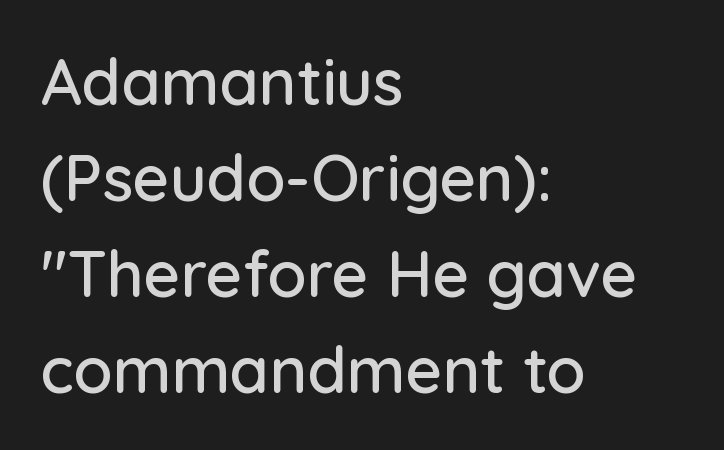
Q: Is the text italic (slanted)? A: No, it is upright.
Q: Is the typeface a serif or a sans-serif typeface? A: Sans-serif.
Q: Is the text underlined? A: No.
Q: How is the paragraph aligned? A: Left-aligned.
Q: Is the spacing between letters normal or unusually wide? A: Normal.
Q: Is the spacing between lines tight, normal or loose? A: Normal.
Q: Width (condensed, normal, or wide)? A: Normal.
Q: Stroke contrast? A: Low.
Q: x-height? A: Medium.
Q: Monospaced? A: No.
